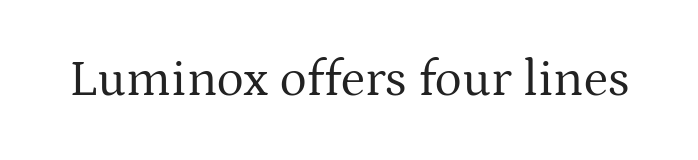
The image shows 51 px regular-weight serif type, upright; set normal letter spacing, not underlined; medium stroke contrast and a medium x-height.
